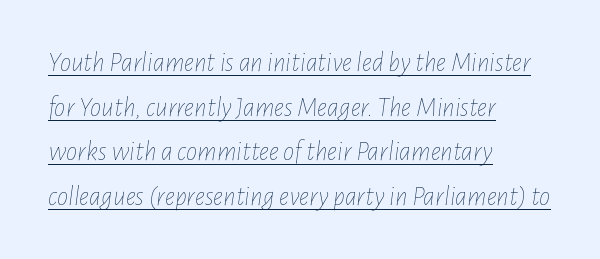
Q: Is the text bold? A: No.
Q: Is the text italic (slanted)? A: Yes, it leans right by about 7 degrees.
Q: Is the text underlined? A: Yes.
Q: How is the paragraph aligned? A: Left-aligned.
Q: Is the spacing between letters normal or unusually wide? A: Normal.
Q: Is the spacing between lines tight, normal or loose? A: Normal.
Q: Width (condensed, normal, or wide)? A: Condensed.
Q: Stroke contrast? A: Low.
Q: x-height? A: Medium.
Q: Monospaced? A: No.
